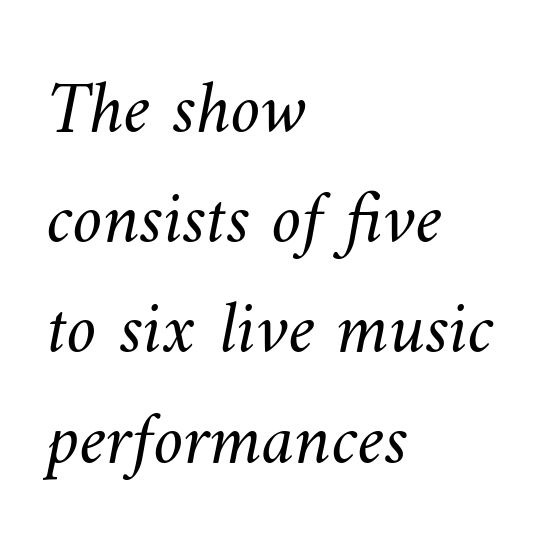
{"bold": "no", "weight": "light", "width": "normal", "stroke_contrast": "medium", "x_height": "small", "monospaced": "no", "underline": "no", "align": "left", "line_spacing": "normal", "line_spacing_ratio": 1.47, "letter_spacing": "normal", "letter_spacing_em": 0.0, "glyph_px": 75}
